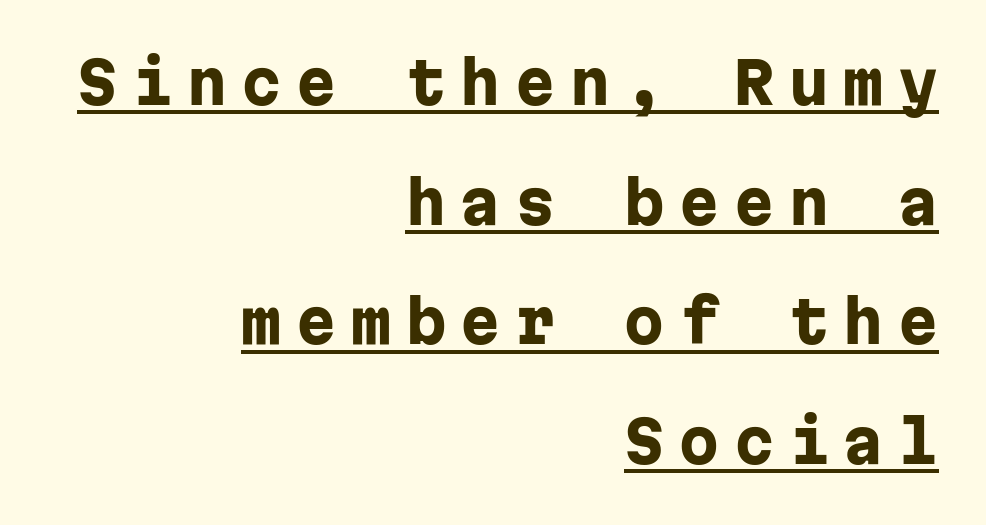
This is sans-serif lettering, the kind often seen on screens and signage. Is this a fixed-width face? Yes — each glyph sits in an identical cell. Underlining? Definitely there. Ordinary non-slanted type is in use.
